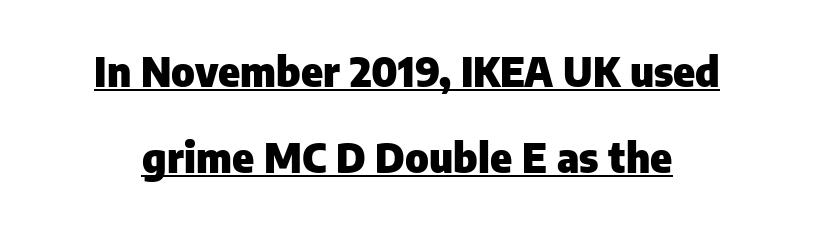
Looks like regular typesetting: each glyph gets only the width it needs. The letters are bold, with thick, heavy strokes. Airy leading. Font category for this specimen: sans-serif. Beneath each row of characters lies a ruled line. Every character sits straight up, as roman type does.
